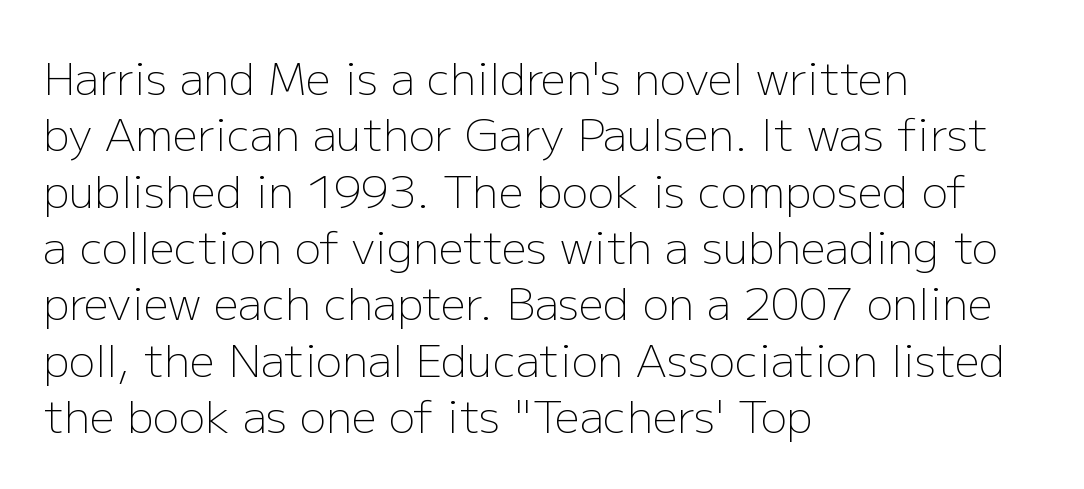
This block has exactly the height ordinary leading produces. The font is comparable to plain body text, perhaps lighter. Quick note: not italic, upright. What stands out about the letter spacing? Nothing — it is the standard amount.
